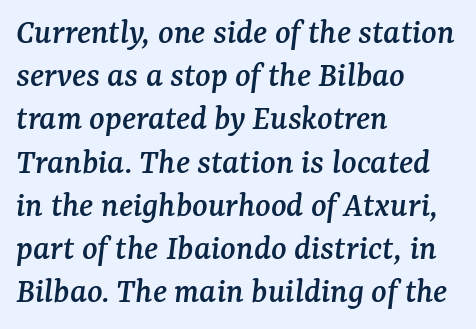
{"serif": "yes", "italic": "yes", "lean": "right", "slant_degrees": 7, "width": "normal", "stroke_contrast": "medium", "x_height": "medium", "monospaced": "no", "underline": "no", "align": "left", "line_spacing_ratio": 1.2, "letter_spacing": "normal", "letter_spacing_em": 0.0, "glyph_px": 36}
